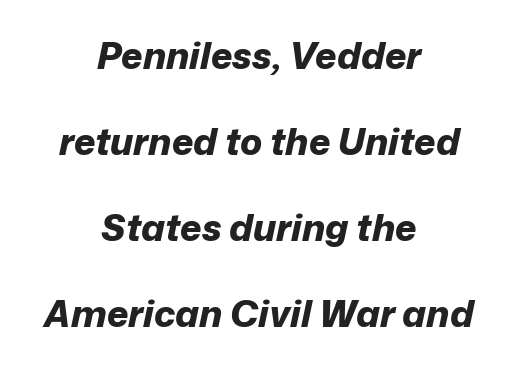
{"italic": "yes", "lean": "right", "slant_degrees": 12, "bold": "yes", "weight": "bold", "width": "normal", "stroke_contrast": "low", "x_height": "medium", "monospaced": "no", "underline": "no", "align": "center", "line_spacing": "loose", "line_spacing_ratio": 2.32, "letter_spacing": "normal", "letter_spacing_em": 0.0, "glyph_px": 37}
